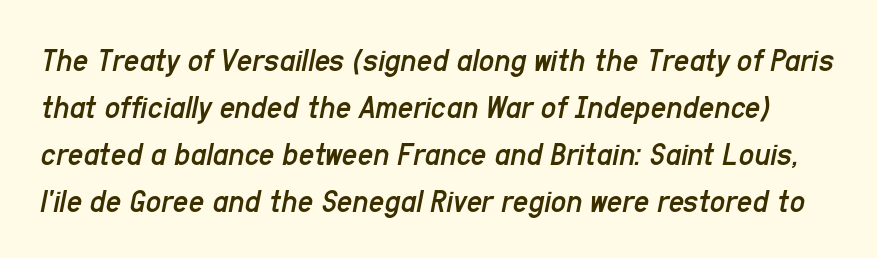
{"italic": "yes", "lean": "right", "slant_degrees": 11, "bold": "no", "weight": "regular", "width": "condensed", "stroke_contrast": "low", "x_height": "medium", "monospaced": "no", "underline": "no", "line_spacing": "normal", "line_spacing_ratio": 1.38, "letter_spacing": "normal", "letter_spacing_em": 0.0, "glyph_px": 34}
